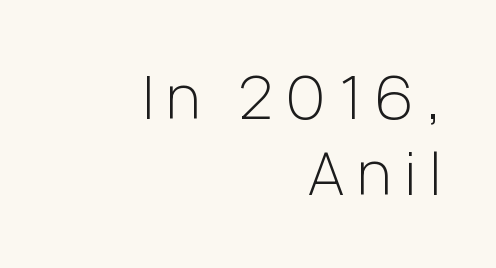
{"serif": "no", "italic": "no", "bold": "no", "weight": "light", "width": "normal", "stroke_contrast": "low", "x_height": "medium", "monospaced": "no", "underline": "no", "align": "right", "line_spacing": "normal", "line_spacing_ratio": 1.26, "letter_spacing": "wide", "letter_spacing_em": 0.21, "glyph_px": 60}
